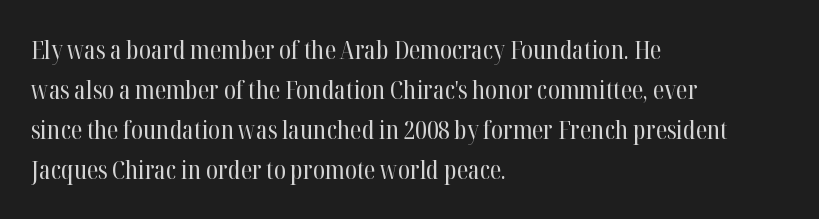
The image shows 26 px text type, upright; set left-aligned, normal line spacing (1.54x), normal letter spacing, not underlined.
